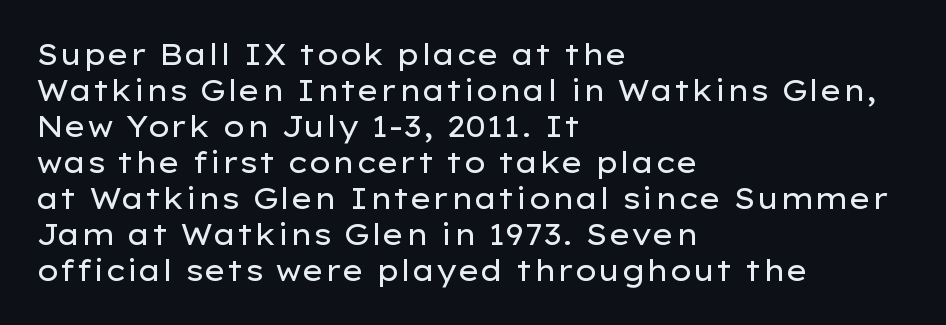
{"serif": "no", "italic": "no", "bold": "no", "weight": "regular", "width": "wide", "stroke_contrast": "low", "x_height": "medium", "monospaced": "no", "underline": "no", "align": "left", "line_spacing_ratio": 1.24, "letter_spacing": "normal", "letter_spacing_em": 0.0, "glyph_px": 29}
